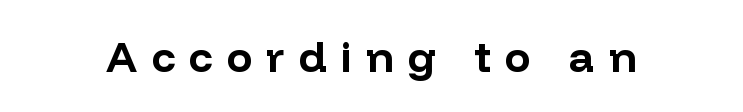
The image shows 43 px bold sans-serif type, upright; set unusually wide letter spacing (+0.33 em), not underlined; low stroke contrast and a medium x-height.
